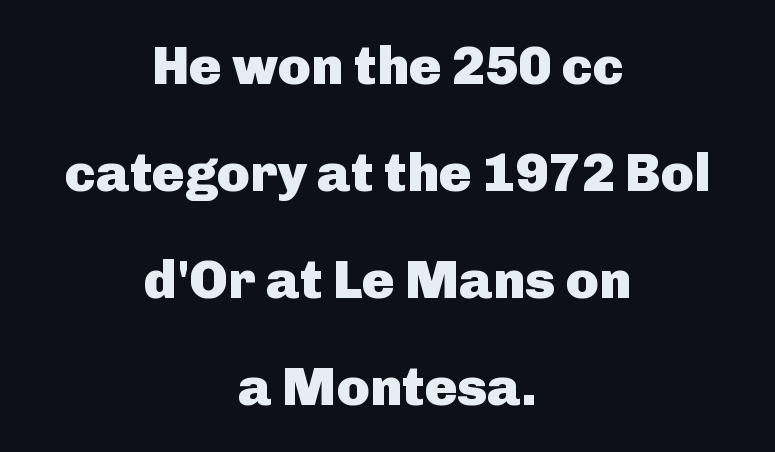
How heavy is the stroke? Heavy — this is a bold. In terms of letterform style, serifs are entirely absent. Looks like regular typesetting: each glyph gets only the width it needs. Honestly, the rows look like they've been pulled way apart. Compared with typical body copy, the letter spacing here is the same. This is the regular roman posture of the typeface.
